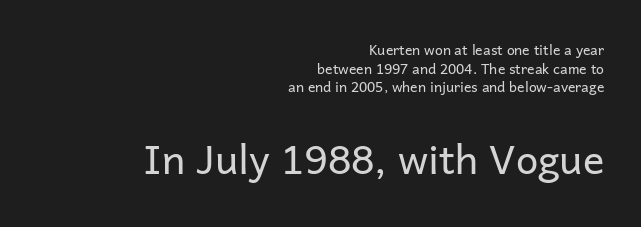
Q: Is the text bold? A: No.
Q: Is the text italic (slanted)? A: No, it is upright.
Q: Is the typeface a serif or a sans-serif typeface? A: Sans-serif.
Q: Is the text underlined? A: No.
Q: How is the paragraph aligned? A: Right-aligned.
Q: Is the spacing between letters normal or unusually wide? A: Normal.
Q: Is the spacing between lines tight, normal or loose? A: Normal.
Q: Which block of text is set in a larger size, the first (top) or the second (bottom)? A: The second (bottom) one.
Q: Width (condensed, normal, or wide)? A: Normal.
Q: Stroke contrast? A: Low.
Q: x-height? A: Medium.
Q: Monospaced? A: No.
